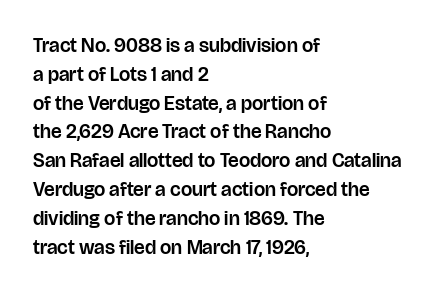
The image shows 20 px text type, upright; set left-aligned, normal line spacing (1.44x), normal letter spacing, not underlined.
